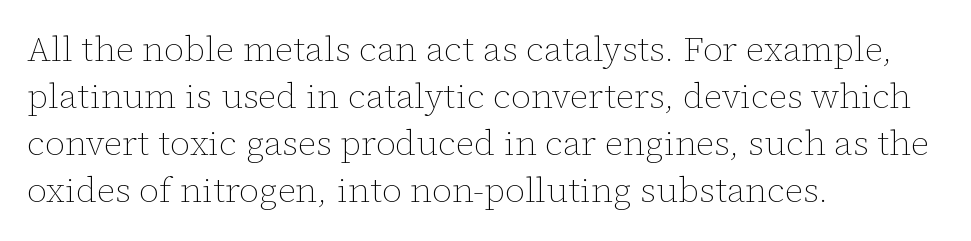
Q: Is the text bold? A: No.
Q: Is the text italic (slanted)? A: No, it is upright.
Q: Is the text underlined? A: No.
Q: How is the paragraph aligned? A: Left-aligned.
Q: Is the spacing between letters normal or unusually wide? A: Normal.
Q: Is the spacing between lines tight, normal or loose? A: Normal.
Q: Width (condensed, normal, or wide)? A: Normal.
Q: Stroke contrast? A: Low.
Q: x-height? A: Medium.
Q: Monospaced? A: No.
